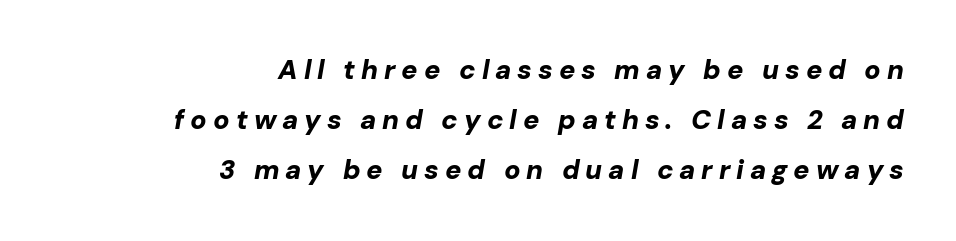
The image shows 27 px bold type, italic (leaning right); set right-aligned, line spacing 1.86x, unusually wide letter spacing (+0.22 em), not underlined.
